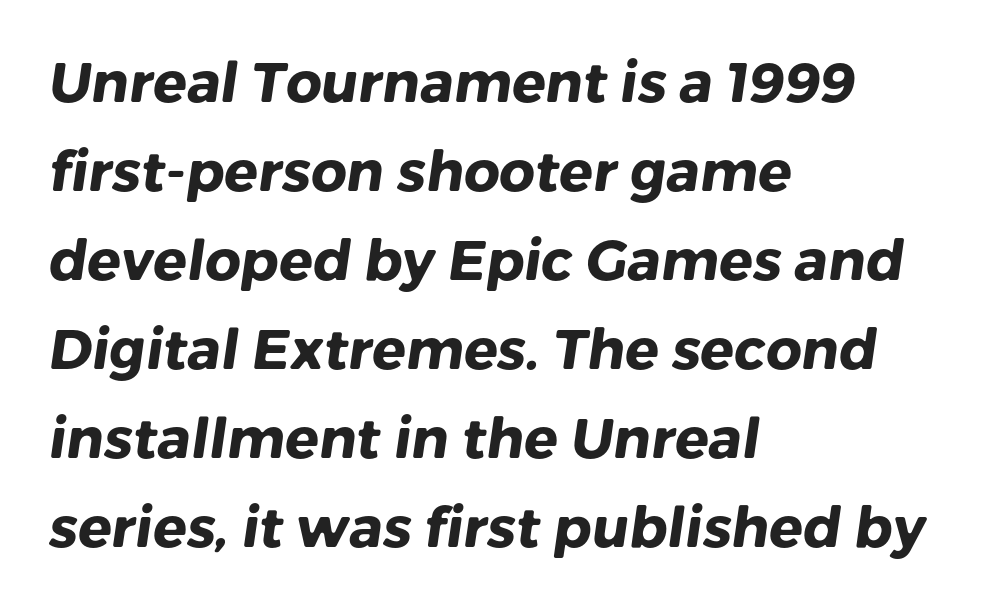
The image shows 56 px heavy sans-serif type; set left-aligned, normal line spacing (1.59x), normal letter spacing, not underlined; low stroke contrast and a medium x-height.
